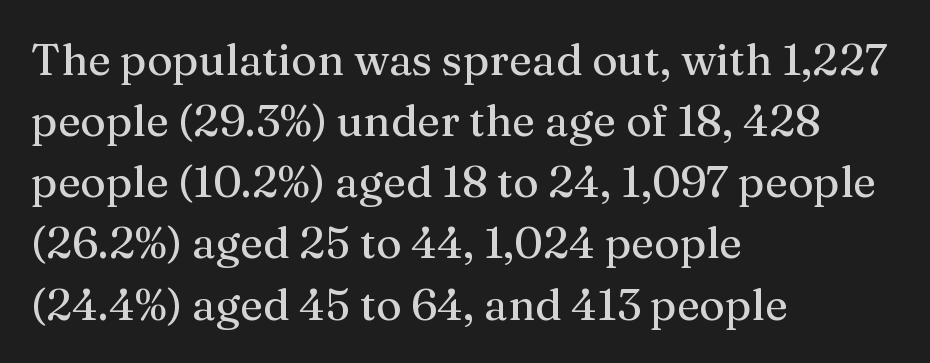
{"serif": "yes", "italic": "no", "width": "normal", "stroke_contrast": "medium", "x_height": "medium", "monospaced": "no", "underline": "no", "align": "left", "line_spacing": "normal", "line_spacing_ratio": 1.39, "letter_spacing": "normal", "letter_spacing_em": 0.0, "glyph_px": 44}
